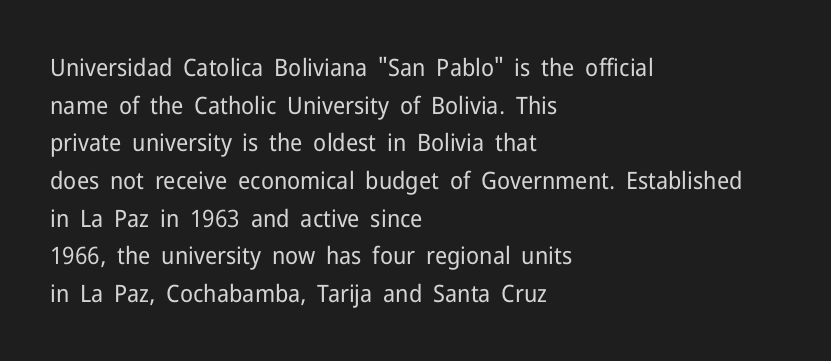
Q: Is the text bold? A: No.
Q: Is the text italic (slanted)? A: No, it is upright.
Q: Is the text underlined? A: No.
Q: How is the paragraph aligned? A: Left-aligned.
Q: Is the spacing between letters normal or unusually wide? A: Normal.
Q: Is the spacing between lines tight, normal or loose? A: Normal.
